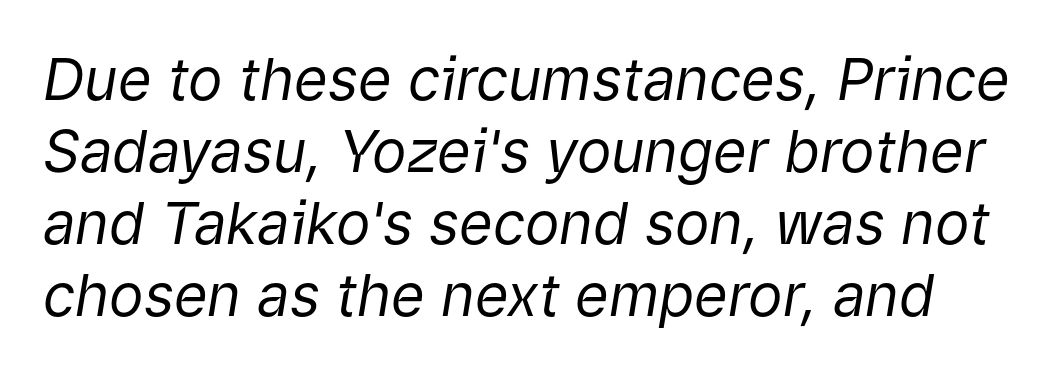
The image shows 58 px regular-weight type, italic (leaning right); set line spacing 1.24x, normal letter spacing, not underlined; low stroke contrast and a medium x-height.
